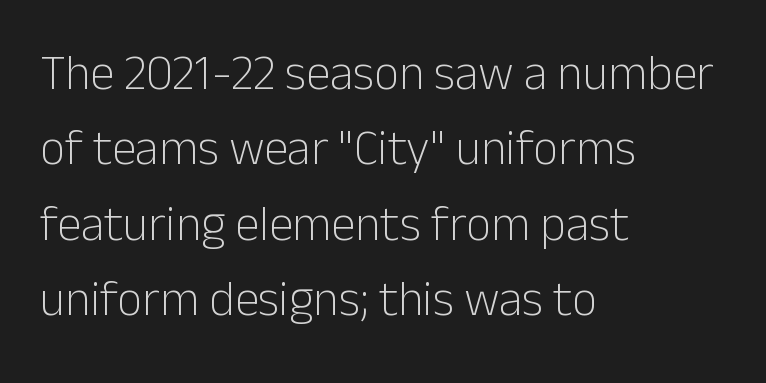
The axis of the letterforms is exactly vertical. Stem width sits at or under what a default text font uses. Normally led — the rows are evenly, conventionally spaced. These lines are composed in type without serifs. Nobody touched the tracking dial on this one.
